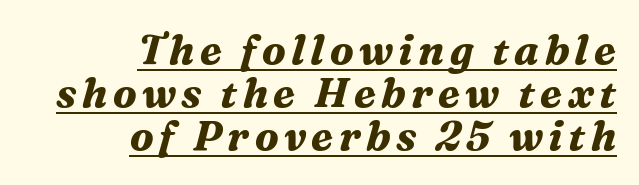
{"serif": "yes", "italic": "yes", "lean": "right", "slant_degrees": 16, "bold": "yes", "weight": "bold", "width": "normal", "stroke_contrast": "medium", "x_height": "medium", "monospaced": "no", "underline": "yes", "align": "right", "line_spacing": "tight", "line_spacing_ratio": 1.05, "glyph_px": 41}
